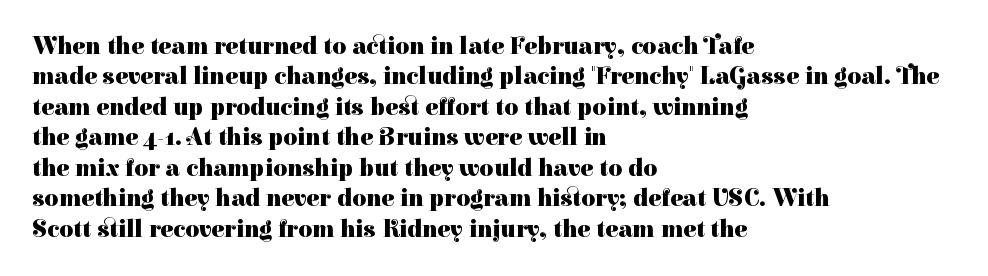
The image shows 24 px bold type, upright; set left-aligned, normal line spacing (1.27x), normal letter spacing, not underlined.
